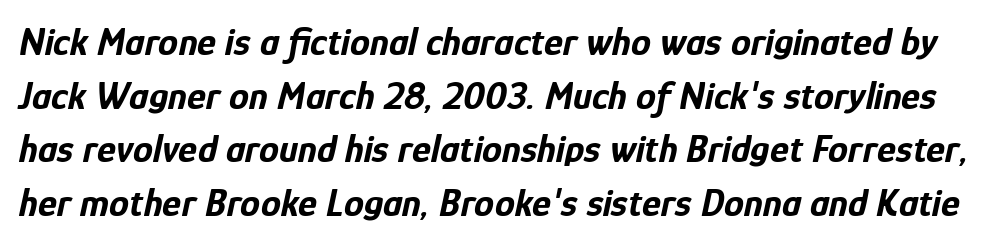
The image shows 40 px bold, condensed type, italic (leaning right); set normal line spacing (1.34x), normal letter spacing, not underlined; low stroke contrast and a medium x-height.
